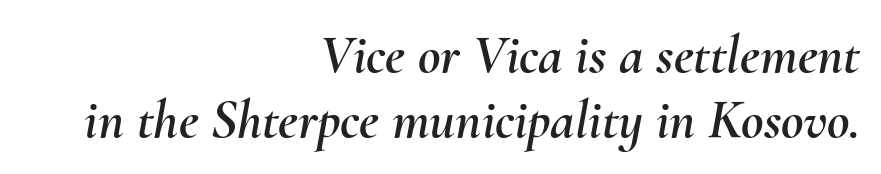
{"italic": "yes", "lean": "right", "slant_degrees": 10, "width": "normal", "stroke_contrast": "medium", "x_height": "small", "monospaced": "no", "underline": "no", "align": "right", "line_spacing_ratio": 1.18, "letter_spacing": "normal", "letter_spacing_em": 0.0, "glyph_px": 55}
